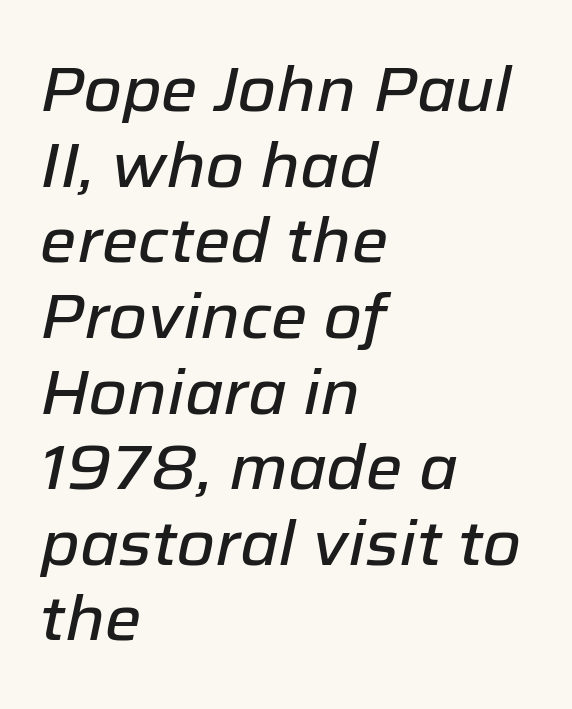
{"italic": "yes", "lean": "right", "slant_degrees": 12, "width": "normal", "stroke_contrast": "low", "x_height": "medium", "monospaced": "no", "underline": "no", "align": "left", "line_spacing_ratio": 1.22, "letter_spacing": "normal", "letter_spacing_em": 0.0, "glyph_px": 62}
